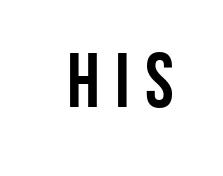
The rendering uses natural spacing where letterforms have individual widths. Honestly, the letter spacing is so wide it's the main thing you notice. Posture: vertical. The glyphs in this specimen are sans serif. The passage shown is not underscored anywhere.
